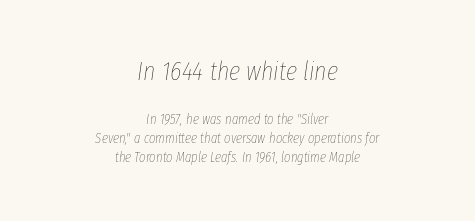
Q: Is the text bold? A: No.
Q: Is the text italic (slanted)? A: Yes, it leans right by about 8 degrees.
Q: Is the text underlined? A: No.
Q: How is the paragraph aligned? A: Centered.
Q: Is the spacing between letters normal or unusually wide? A: Normal.
Q: Is the spacing between lines tight, normal or loose? A: Normal.
Q: Which block of text is set in a larger size, the first (top) or the second (bottom)? A: The first (top) one.
